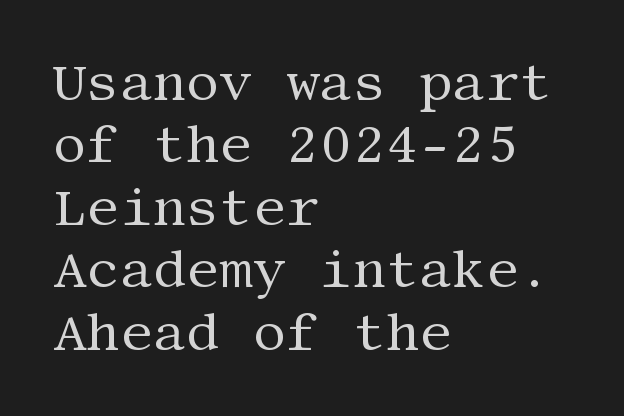
The image shows 52 px regular-weight serif type, upright; set left-aligned, line spacing 1.2x, normal letter spacing, not underlined; medium stroke contrast and a large x-height.
